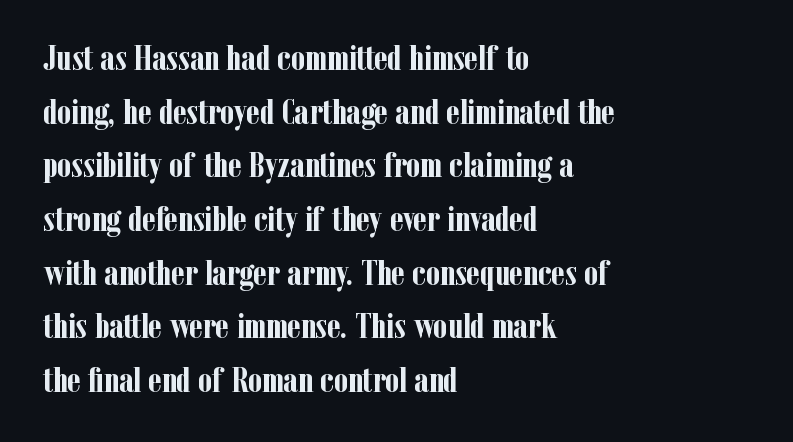
Q: Is the text bold? A: Yes.
Q: Is the text italic (slanted)? A: No, it is upright.
Q: Is the typeface a serif or a sans-serif typeface? A: Serif.
Q: Is the text underlined? A: No.
Q: How is the paragraph aligned? A: Left-aligned.
Q: Is the spacing between letters normal or unusually wide? A: Normal.
Q: Is the spacing between lines tight, normal or loose? A: Normal.
Q: Width (condensed, normal, or wide)? A: Condensed.
Q: Stroke contrast? A: Low.
Q: x-height? A: Medium.
Q: Monospaced? A: No.
